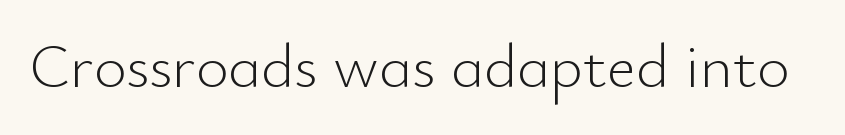
{"serif": "no", "italic": "no", "bold": "no", "weight": "light", "width": "normal", "stroke_contrast": "low", "x_height": "small", "monospaced": "no", "underline": "no", "letter_spacing": "normal", "letter_spacing_em": 0.0, "glyph_px": 63}
